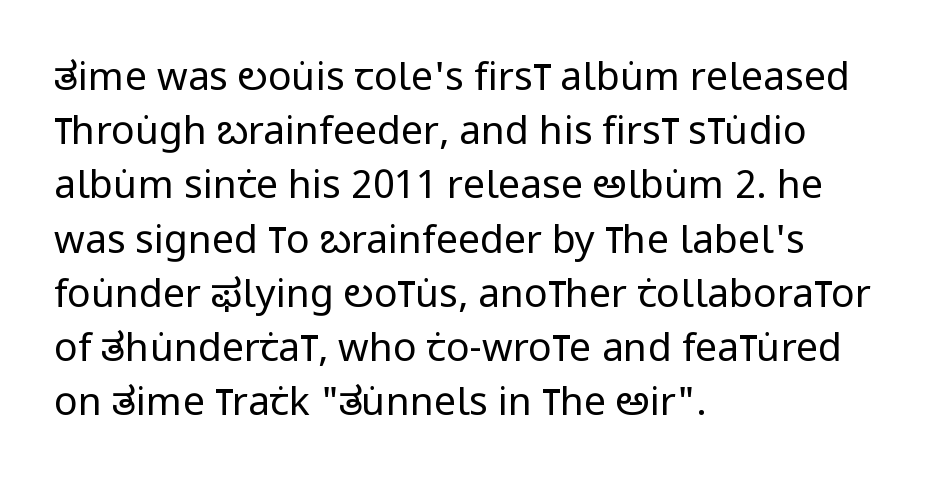
Q: Is the text bold? A: No.
Q: Is the text italic (slanted)? A: No, it is upright.
Q: Is the typeface a serif or a sans-serif typeface? A: Sans-serif.
Q: Is the text underlined? A: No.
Q: How is the paragraph aligned? A: Left-aligned.
Q: Is the spacing between letters normal or unusually wide? A: Normal.
Q: Is the spacing between lines tight, normal or loose? A: Normal.
Q: Width (condensed, normal, or wide)? A: Condensed.
Q: Stroke contrast? A: Low.
Q: x-height? A: Large.
Q: Monospaced? A: No.
